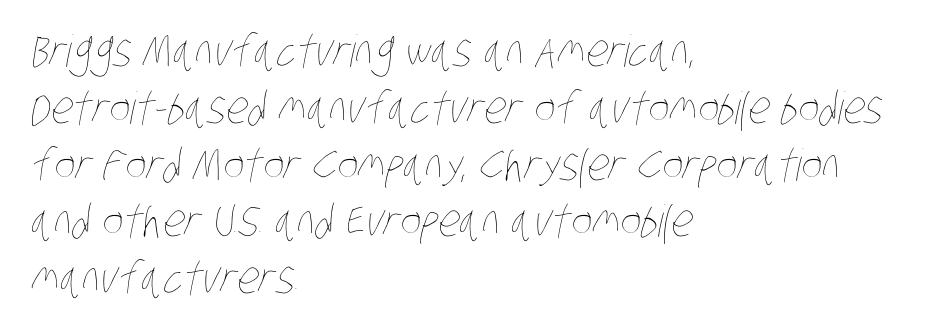
Q: Is the text bold? A: No.
Q: Is the text underlined? A: No.
Q: How is the paragraph aligned? A: Left-aligned.
Q: Is the spacing between letters normal or unusually wide? A: Normal.
Q: Is the spacing between lines tight, normal or loose? A: Normal.
Q: Width (condensed, normal, or wide)? A: Condensed.
Q: Stroke contrast? A: Low.
Q: x-height? A: Large.
Q: Monospaced? A: No.
